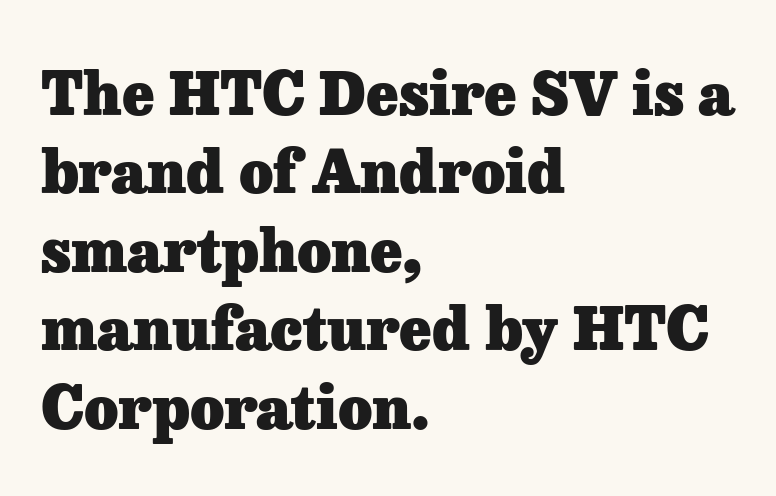
{"serif": "yes", "italic": "no", "bold": "yes", "weight": "heavy", "width": "normal", "stroke_contrast": "low", "x_height": "medium", "monospaced": "no", "underline": "no", "align": "left", "line_spacing": "normal", "line_spacing_ratio": 1.33, "letter_spacing": "normal", "letter_spacing_em": 0.0, "glyph_px": 59}
